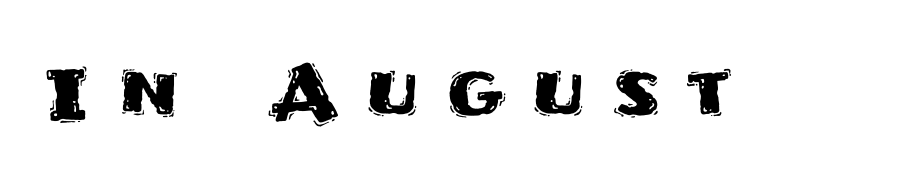
{"serif": "no", "italic": "no", "width": "normal", "stroke_contrast": "medium", "x_height": "large", "monospaced": "no", "underline": "no", "letter_spacing": "wide", "letter_spacing_em": 0.39, "glyph_px": 71}
